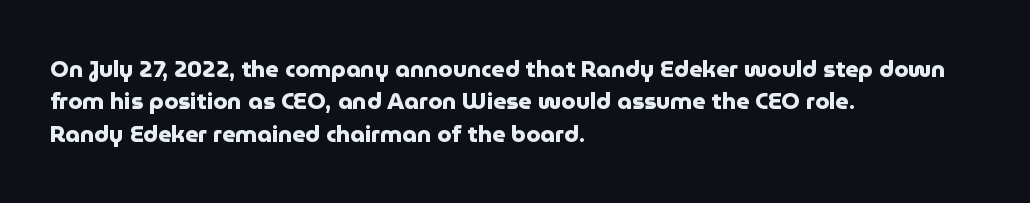
Q: Is the text bold? A: Yes.
Q: Is the text italic (slanted)? A: No, it is upright.
Q: Is the text underlined? A: No.
Q: How is the paragraph aligned? A: Left-aligned.
Q: Is the spacing between letters normal or unusually wide? A: Normal.
Q: Is the spacing between lines tight, normal or loose? A: Normal.
